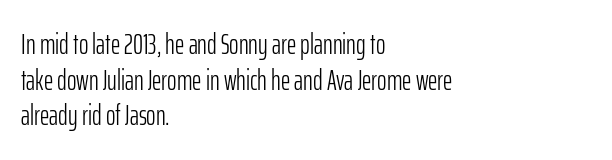
The image shows 29 px light, condensed sans-serif type, upright; set left-aligned, line spacing 1.23x, normal letter spacing, not underlined; low stroke contrast and a medium x-height.
